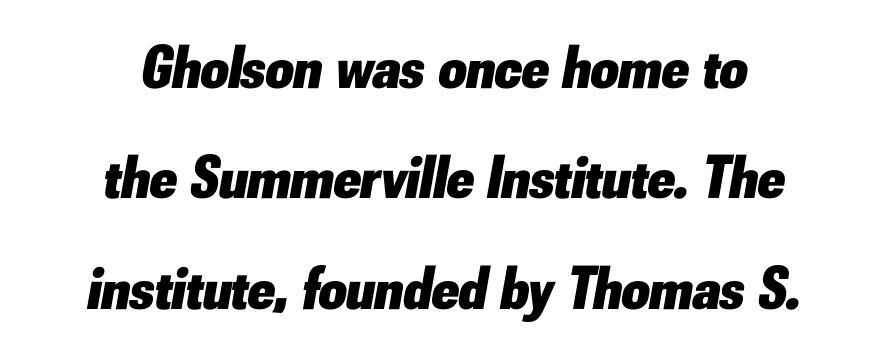
{"italic": "yes", "lean": "right", "slant_degrees": 10, "bold": "yes", "weight": "heavy", "width": "normal", "stroke_contrast": "low", "x_height": "small", "monospaced": "no", "underline": "no", "align": "center", "line_spacing_ratio": 1.81, "letter_spacing": "normal", "letter_spacing_em": 0.0, "glyph_px": 61}
